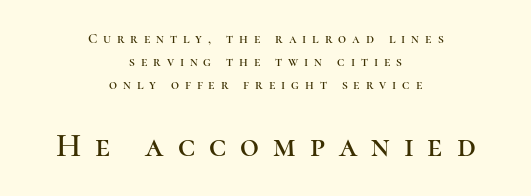
Proportional: the letters do not fall into vertical columns. The horizontal fit of the characters is loose and conspicuously gappy. The face used here is seriffed, in the tradition of book romans. Clear beneath every line of the passage. One glance says typical: line gaps are just what's usual. The passage is arranged like a title page — every line centered.
